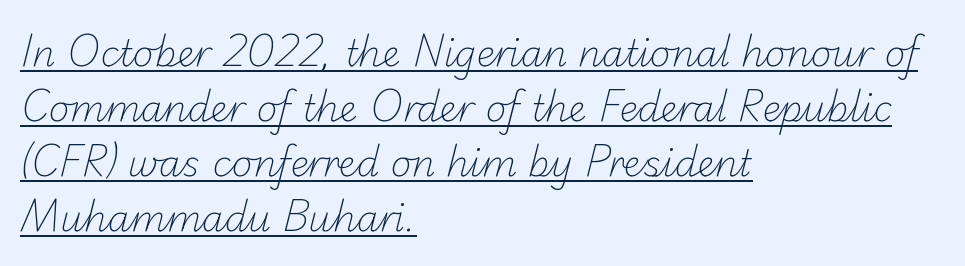
The image shows 36 px light sans-serif type; set left-aligned, normal line spacing (1.53x), normal letter spacing, underlined; low stroke contrast and a small x-height.
